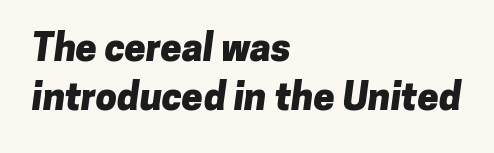
The image shows 38 px heavy sans-serif type; set left-aligned, normal line spacing (1.29x), normal letter spacing, not underlined; low stroke contrast and a medium x-height.
